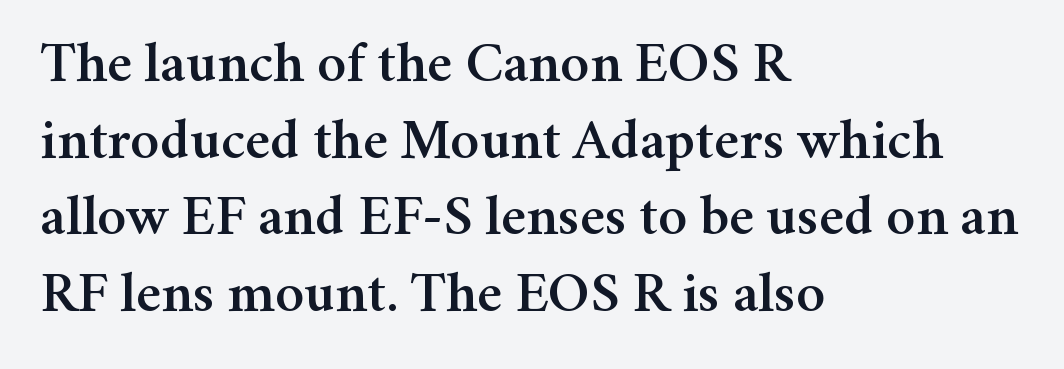
I'd call this a serif setting — the letters wear small feet. Is this a fixed-width face? No — the glyphs have proportional, varying widths. The specimen omits any rule beneath the text block's lines. Nobody touched the tracking dial on this one.
